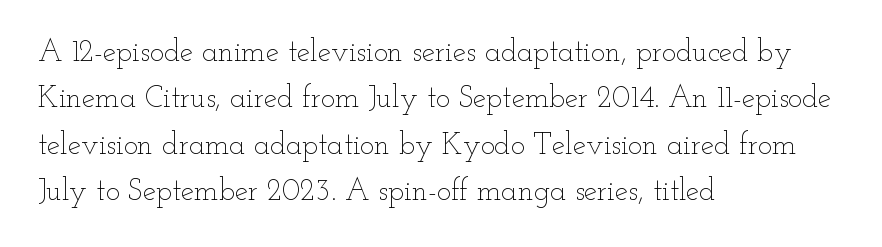
The image shows 30 px thin, wide type, upright; set left-aligned, normal line spacing (1.55x), normal letter spacing, not underlined; low stroke contrast and a small x-height.
